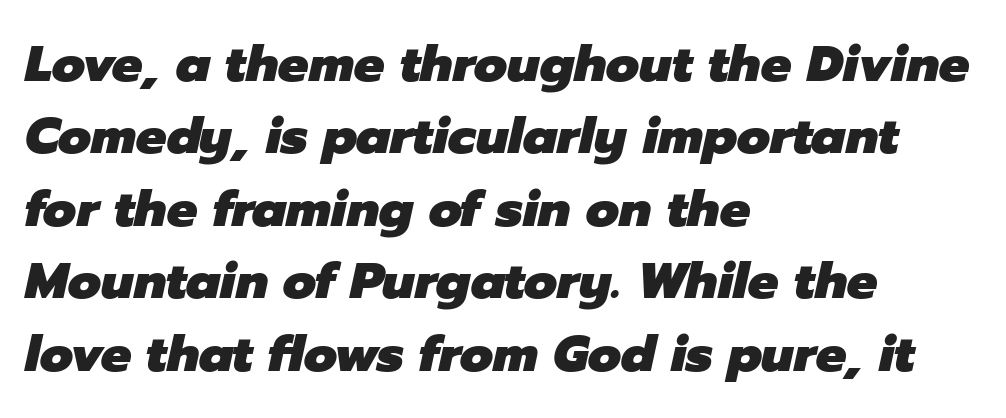
{"italic": "yes", "lean": "right", "slant_degrees": 12, "bold": "yes", "weight": "heavy", "width": "normal", "stroke_contrast": "low", "x_height": "medium", "monospaced": "no", "underline": "no", "align": "left", "line_spacing": "normal", "line_spacing_ratio": 1.42, "letter_spacing": "normal", "letter_spacing_em": 0.0, "glyph_px": 51}
